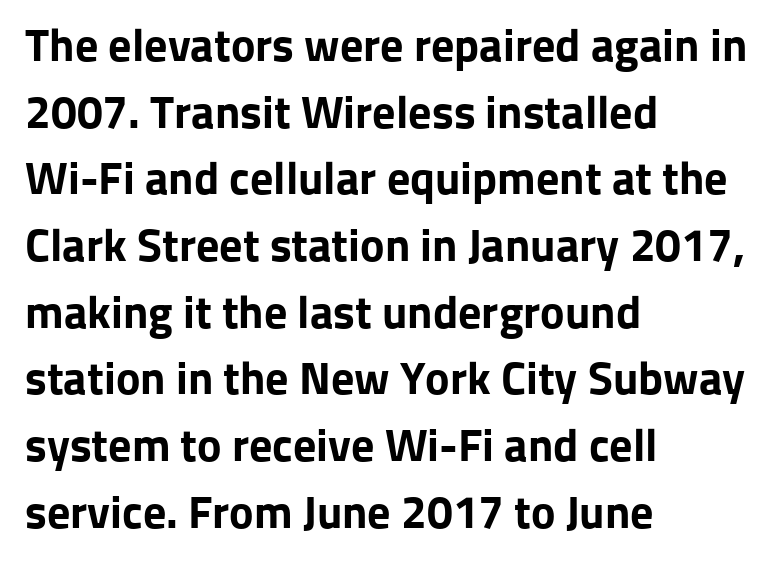
{"serif": "no", "italic": "no", "bold": "yes", "weight": "bold", "width": "normal", "stroke_contrast": "low", "x_height": "medium", "monospaced": "no", "underline": "no", "align": "left", "line_spacing": "normal", "line_spacing_ratio": 1.45, "letter_spacing": "normal", "letter_spacing_em": 0.0, "glyph_px": 46}
